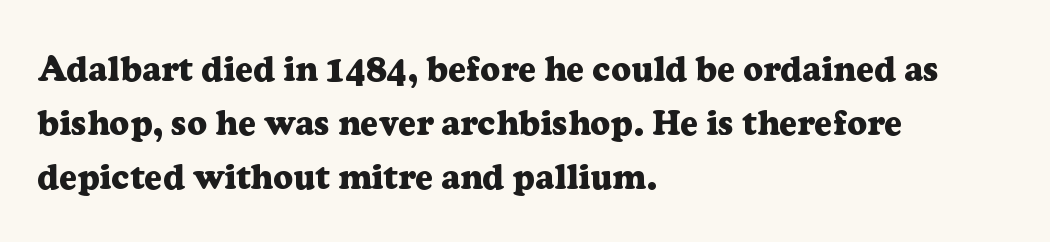
The image shows 35 px heavy serif type, upright; set left-aligned, normal line spacing (1.55x), normal letter spacing, not underlined; low stroke contrast and a medium x-height.
